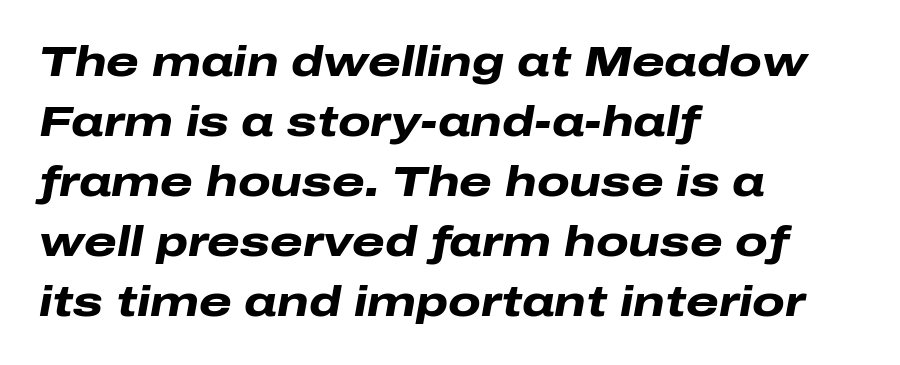
Short note: letters normally spaced. The letters are slanted; this is an italic face. The passage shown is not underscored anywhere. Is this a fixed-width face? No — the glyphs have proportional, varying widths.
